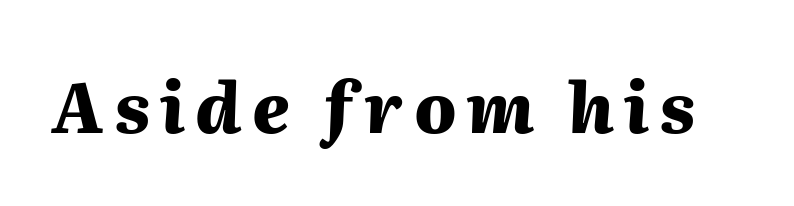
Q: Is the text bold? A: Yes.
Q: Is the text italic (slanted)? A: Yes, it leans right by about 2 degrees.
Q: Is the text underlined? A: No.
Q: Width (condensed, normal, or wide)? A: Normal.
Q: Stroke contrast? A: Medium.
Q: x-height? A: Medium.
Q: Monospaced? A: No.
